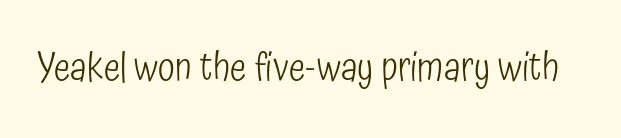
{"serif": "no", "italic": "no", "bold": "no", "weight": "light", "width": "condensed", "stroke_contrast": "low", "x_height": "medium", "monospaced": "no", "underline": "no", "letter_spacing": "normal", "letter_spacing_em": 0.0, "glyph_px": 39}
